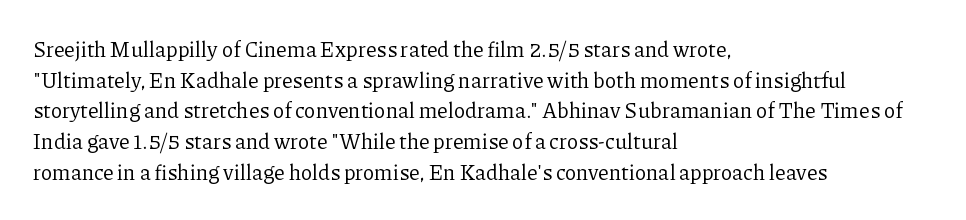
The image shows 21 px text type, upright; set left-aligned, normal line spacing (1.46x), normal letter spacing, not underlined.
